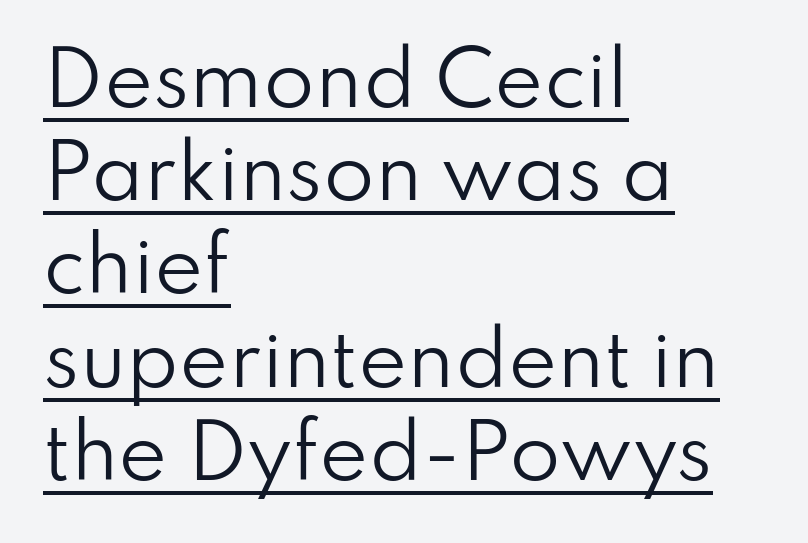
{"serif": "no", "italic": "no", "bold": "no", "weight": "regular", "width": "normal", "stroke_contrast": "low", "x_height": "small", "monospaced": "no", "underline": "yes", "align": "left", "line_spacing": "normal", "line_spacing_ratio": 1.26, "letter_spacing": "normal", "letter_spacing_em": 0.0, "glyph_px": 74}
